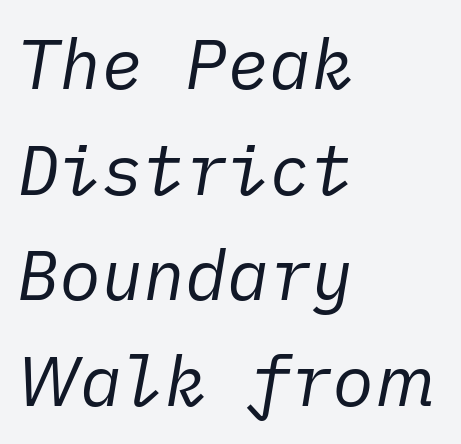
The image shows 70 px regular-weight type, italic (leaning right); set left-aligned, normal line spacing (1.51x), normal letter spacing, not underlined; low stroke contrast and a medium x-height.
